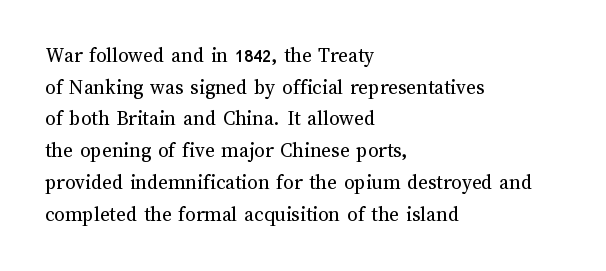
Q: Is the text bold? A: No.
Q: Is the text italic (slanted)? A: No, it is upright.
Q: Is the text underlined? A: No.
Q: How is the paragraph aligned? A: Left-aligned.
Q: Is the spacing between letters normal or unusually wide? A: Normal.
Q: Is the spacing between lines tight, normal or loose? A: Normal.
